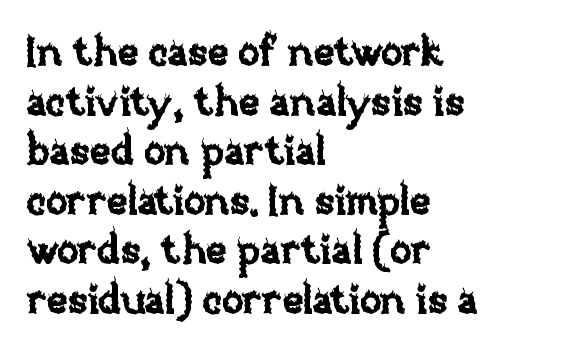
Standard letterfit; no display-style spreading of the glyphs. Rendered with straight, roman letterforms. If you drew a ruler down the left edge, every line would touch it. The rendering uses natural spacing where letterforms have individual widths.
